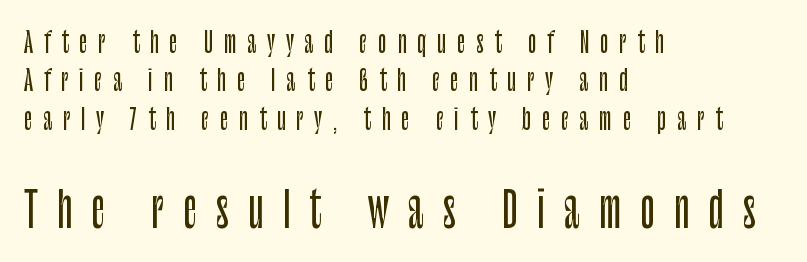
{"serif": "no", "italic": "no", "width": "condensed", "stroke_contrast": "low", "x_height": "large", "monospaced": "no", "underline": "no", "align": "left", "line_spacing": "normal", "line_spacing_ratio": 1.37, "letter_spacing": "wide", "letter_spacing_em": 0.39, "larger_block": "second", "size_ratio": 1.75, "glyph_px": 49}
